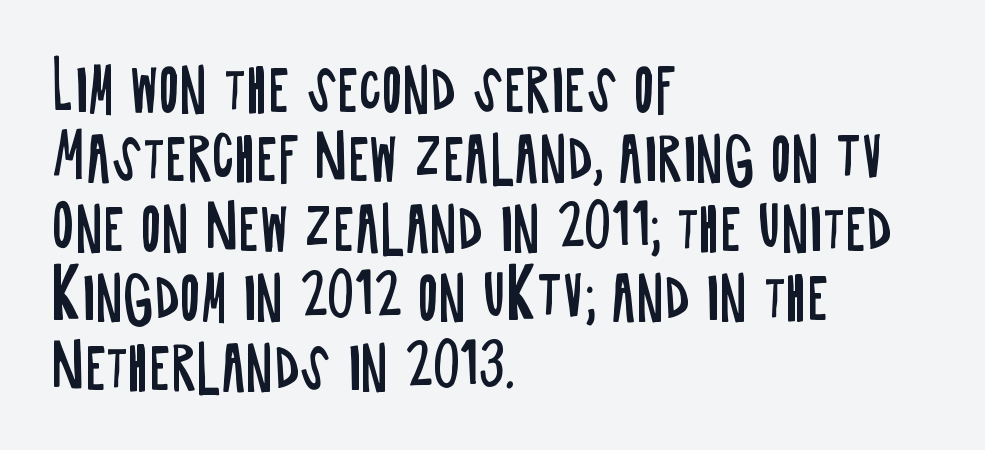
{"serif": "no", "italic": "no", "bold": "no", "weight": "regular", "width": "condensed", "stroke_contrast": "low", "x_height": "large", "monospaced": "no", "underline": "no", "align": "left", "line_spacing_ratio": 1.24, "letter_spacing": "normal", "letter_spacing_em": 0.0, "glyph_px": 56}
